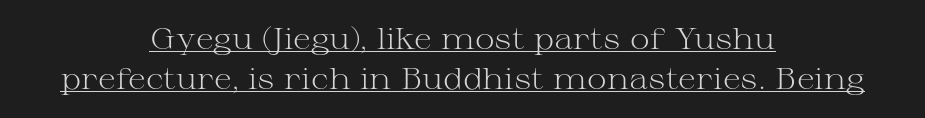
The image shows 30 px light, wide serif type, upright; set centered, normal line spacing (1.34x), normal letter spacing, underlined; medium stroke contrast and a medium x-height.
